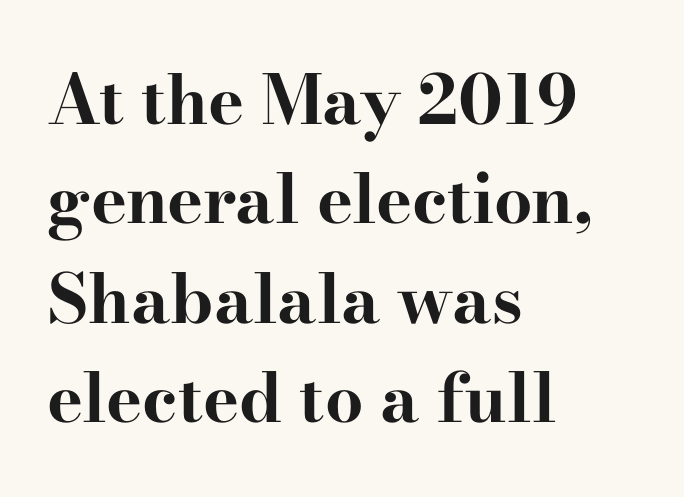
{"serif": "yes", "italic": "no", "bold": "yes", "weight": "bold", "width": "wide", "stroke_contrast": "high", "x_height": "small", "monospaced": "no", "underline": "no", "align": "left", "line_spacing": "normal", "line_spacing_ratio": 1.46, "letter_spacing": "normal", "letter_spacing_em": 0.0, "glyph_px": 68}
